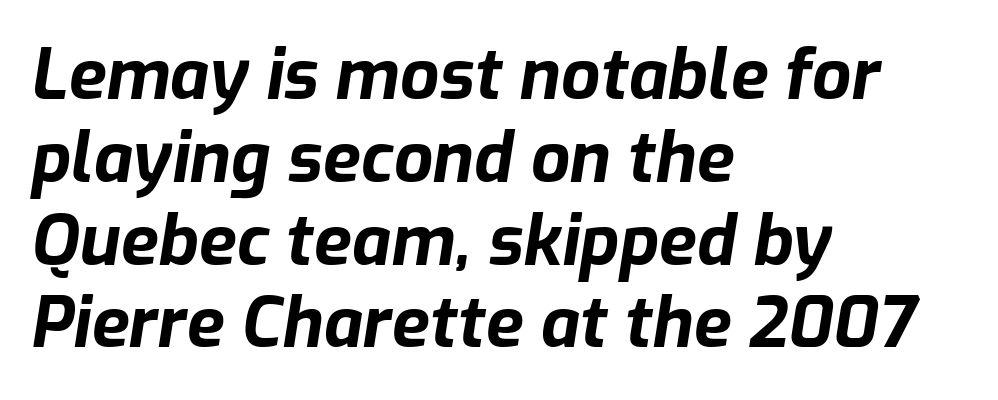
The image shows 69 px bold type, italic (leaning right); set left-aligned, line spacing 1.2x, normal letter spacing, not underlined; low stroke contrast and a medium x-height.
